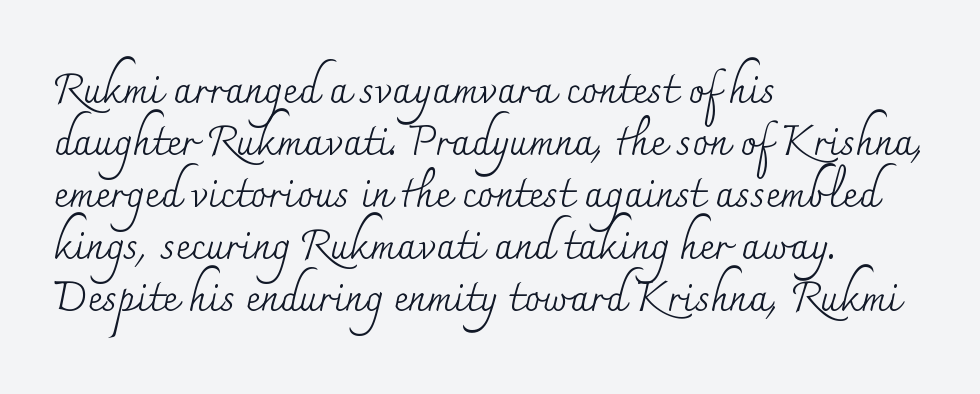
The image shows 41 px regular-weight serif type; set left-aligned, normal line spacing (1.27x), normal letter spacing, not underlined; medium stroke contrast and a small x-height.
